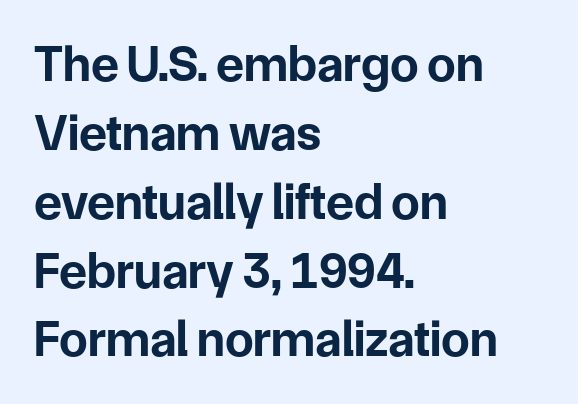
Tracking here is standard; glyphs follow each other at the usual distance. Typographically, this falls in the sans-serif category. In CSS terms this would be text-align: left. A typesetter would call this leading conventional body-copy spacing. Is there any slant? The stems are plumb. Note the varied advance widths — an 'i' is clearly narrower than an 'm'.
